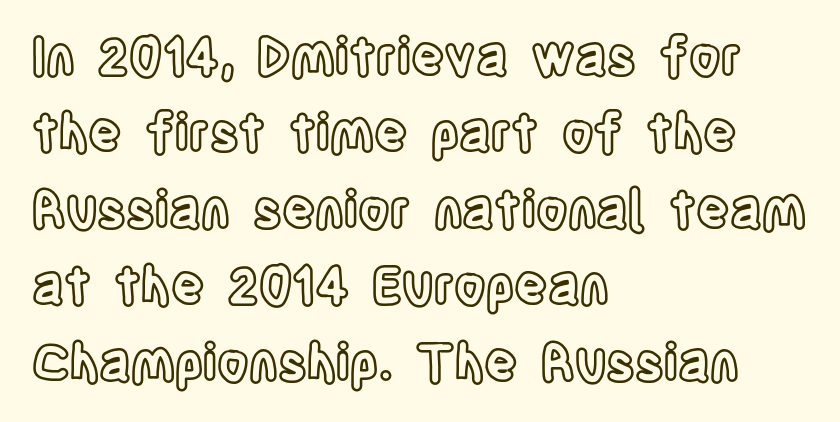
These lines keep a tight, regular rhythm from letter to letter. Think of a printed novel: that variable character pitch is what you see here. Type without underlining. These lines stack with their left ends in a neat column.
